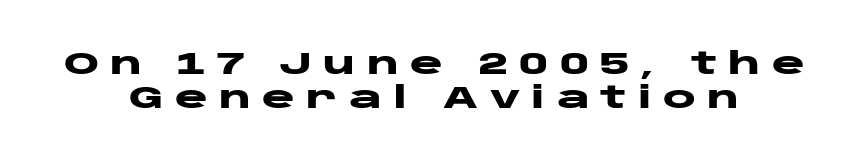
Q: Is the text bold? A: Yes.
Q: Is the text italic (slanted)? A: No, it is upright.
Q: Is the typeface a serif or a sans-serif typeface? A: Sans-serif.
Q: Is the text underlined? A: No.
Q: How is the paragraph aligned? A: Centered.
Q: Is the spacing between letters normal or unusually wide? A: Unusually wide.
Q: Is the spacing between lines tight, normal or loose? A: Tight.
Q: Width (condensed, normal, or wide)? A: Wide.
Q: Stroke contrast? A: Low.
Q: x-height? A: Large.
Q: Monospaced? A: No.
